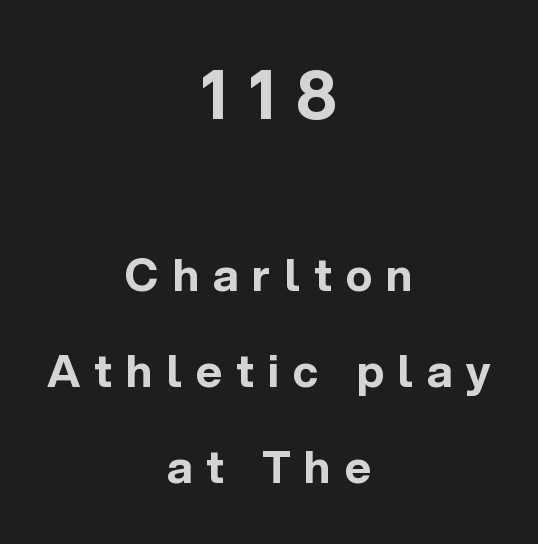
{"serif": "no", "italic": "no", "bold": "yes", "weight": "bold", "width": "normal", "x_height": "medium", "monospaced": "no", "underline": "no", "align": "center", "line_spacing": "loose", "line_spacing_ratio": 2.13, "letter_spacing": "wide", "letter_spacing_em": 0.31, "larger_block": "first", "size_ratio": 1.49, "glyph_px": 67}
